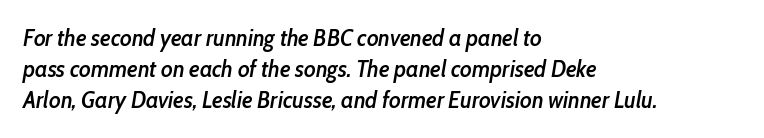
{"italic": "yes", "lean": "right", "slant_degrees": 10, "bold": "semi", "underline": "no", "align": "left", "line_spacing": "normal", "line_spacing_ratio": 1.35, "letter_spacing": "normal", "letter_spacing_em": 0.0, "glyph_px": 23}
